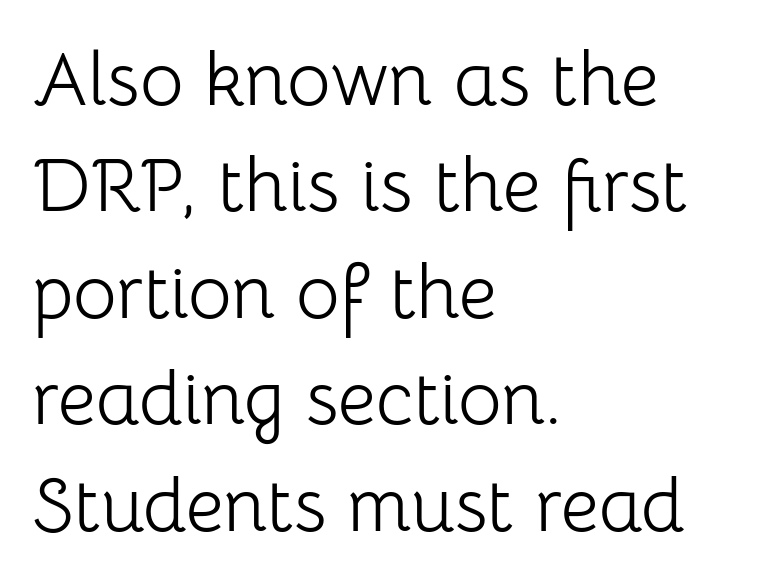
{"serif": "no", "italic": "no", "bold": "no", "weight": "light", "width": "normal", "stroke_contrast": "low", "x_height": "medium", "monospaced": "no", "underline": "no", "align": "left", "line_spacing": "normal", "line_spacing_ratio": 1.42, "letter_spacing": "normal", "letter_spacing_em": 0.0, "glyph_px": 75}
